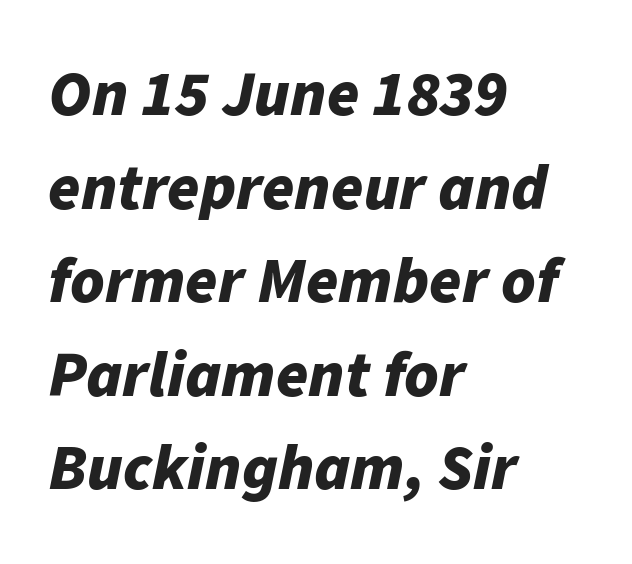
The image shows 65 px bold type, italic (leaning right); set left-aligned, normal line spacing (1.44x), normal letter spacing, not underlined; low stroke contrast and a medium x-height.
